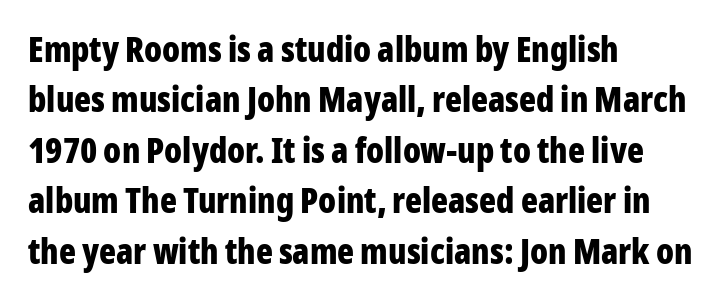
Regarding serifs, this sample does without them. This is heavy type, rendered in bold. You could not count columns in this text — the font is proportionally spaced. The passage shown is not underscored anywhere.
